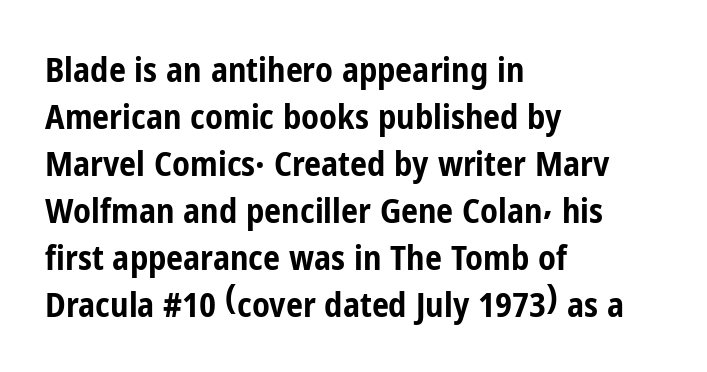
The passage shown is typed in a proportional face where columns would drift. The paragraph shown leans on its left margin. Honestly, there is no underline to notice here at all. The type sits square on the baseline with zero lean.
